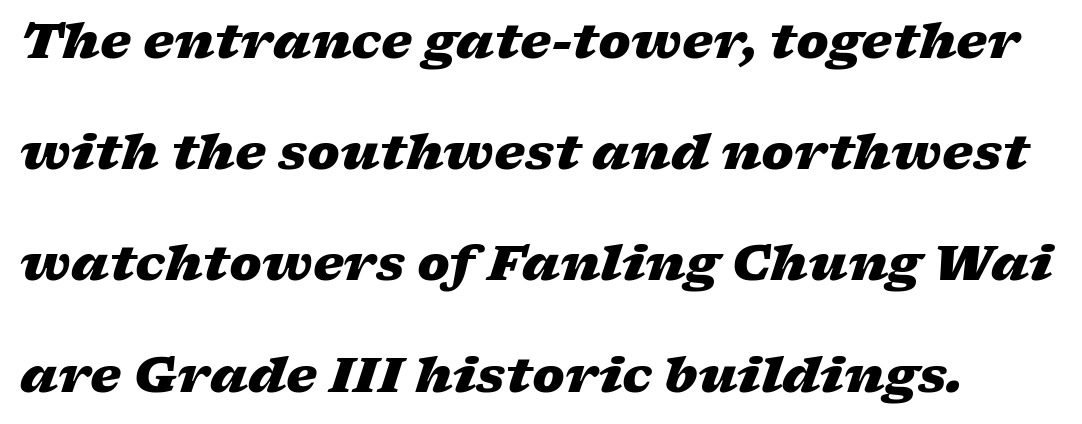
Check under the words: just untouched page. Default kerning and tracking; the words read as compact shapes. Slant detected: the letters are inclined. Is there much room between lines? Yes — plenty of vertical air separates them.
